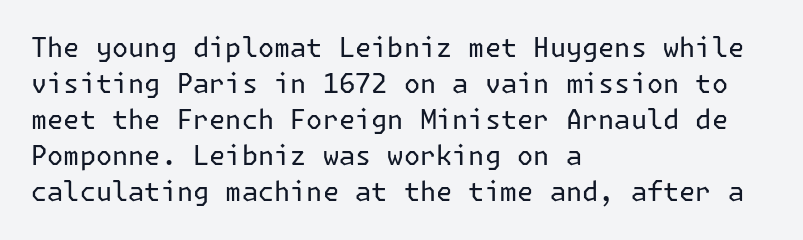
{"italic": "no", "bold": "no", "underline": "no", "align": "left", "line_spacing": "normal", "line_spacing_ratio": 1.33, "letter_spacing": "normal", "letter_spacing_em": 0.0, "glyph_px": 27}
